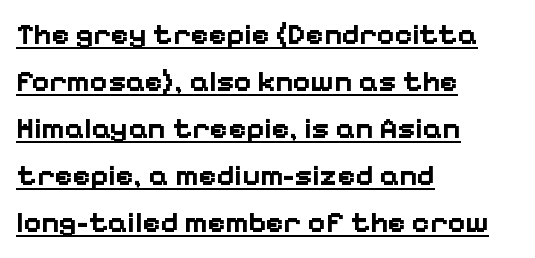
{"serif": "no", "italic": "no", "bold": "yes", "weight": "bold", "width": "normal", "stroke_contrast": "low", "x_height": "medium", "monospaced": "no", "underline": "yes", "align": "left", "line_spacing": "normal", "line_spacing_ratio": 1.57, "letter_spacing": "normal", "letter_spacing_em": 0.0, "glyph_px": 30}
